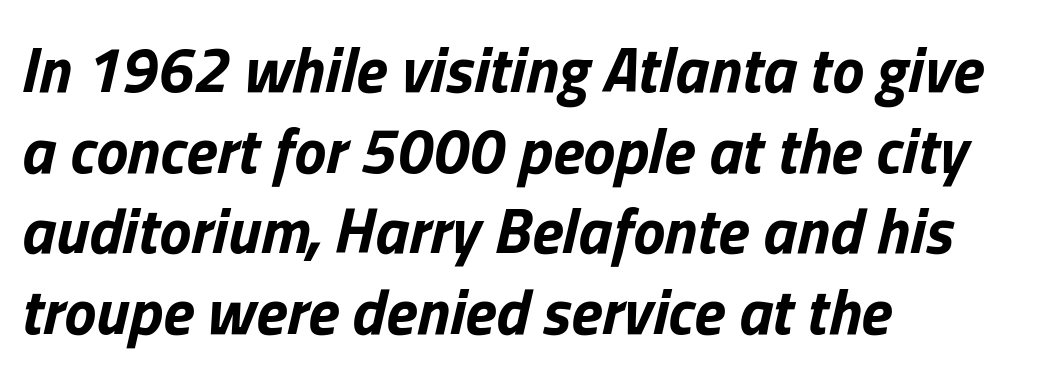
Emphasis-style slanted type is in use. A clean baseline with only descenders dipping below it. Does extra space separate the letters? No, they use regular spacing. This block has exactly the height ordinary leading produces. Character widths vary here, with narrow letters taking less room than wide ones. Emphasis by weight is at full strength: bold.
